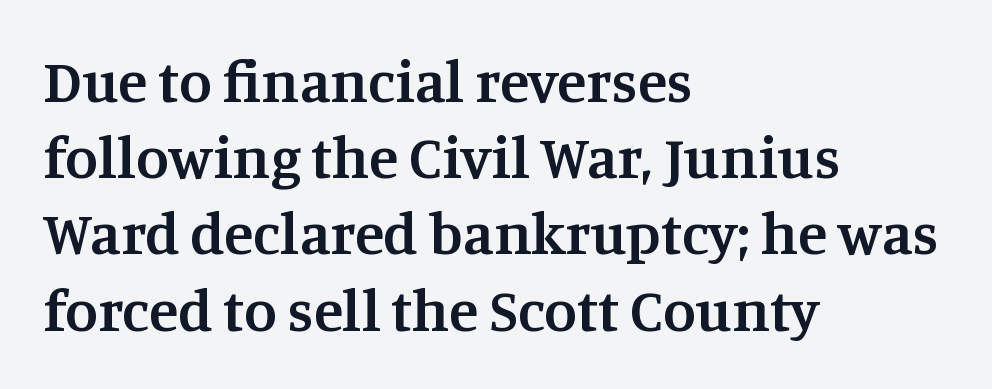
Q: Is the text bold? A: Semi-bold.
Q: Is the text italic (slanted)? A: No, it is upright.
Q: Is the typeface a serif or a sans-serif typeface? A: Serif.
Q: Is the text underlined? A: No.
Q: How is the paragraph aligned? A: Left-aligned.
Q: Is the spacing between letters normal or unusually wide? A: Normal.
Q: Is the spacing between lines tight, normal or loose? A: Normal.
Q: Width (condensed, normal, or wide)? A: Normal.
Q: Stroke contrast? A: Medium.
Q: x-height? A: Large.
Q: Monospaced? A: No.
